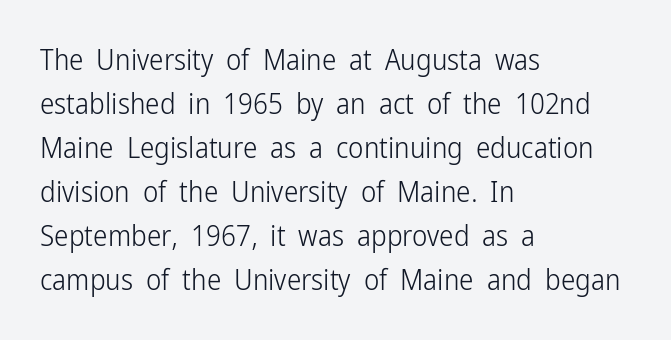
The image shows 29 px light, condensed sans-serif type, upright; set left-aligned, normal line spacing (1.52x), normal letter spacing, not underlined; low stroke contrast and a medium x-height.
